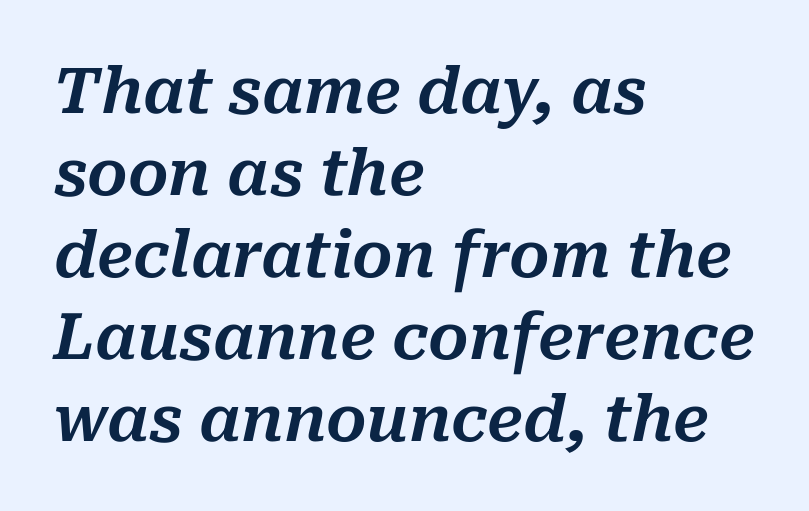
The lines in this sample share a left origin and differ only in where they stop. Quick note: interline space is typical. The gap between lines stays unmarked. The font's italic variant was chosen for this text. You could call the tracking neutral — neither tight nor loose.
